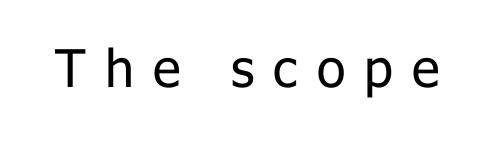
Q: Is the text bold? A: No.
Q: Is the text italic (slanted)? A: No, it is upright.
Q: Is the typeface a serif or a sans-serif typeface? A: Sans-serif.
Q: Is the text underlined? A: No.
Q: Is the spacing between letters normal or unusually wide? A: Unusually wide.
Q: Width (condensed, normal, or wide)? A: Normal.
Q: Stroke contrast? A: Low.
Q: x-height? A: Medium.
Q: Monospaced? A: No.
